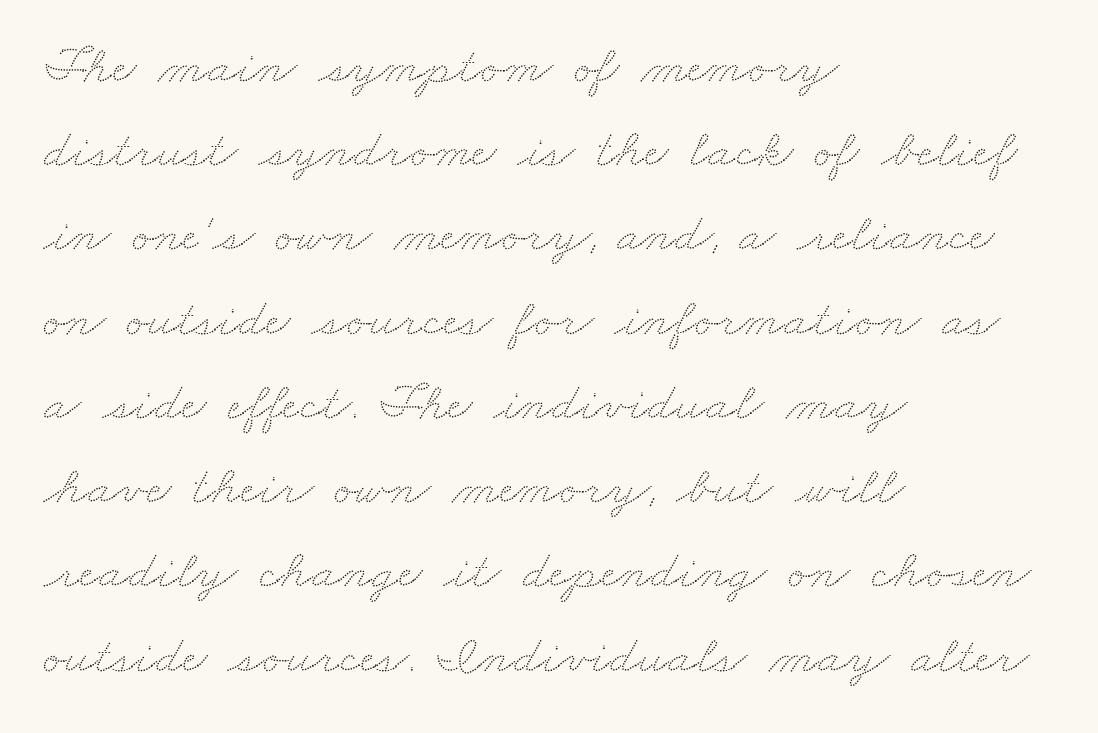
{"width": "wide", "stroke_contrast": "low", "x_height": "small", "monospaced": "no", "underline": "no", "align": "left", "line_spacing": "normal", "line_spacing_ratio": 1.56, "letter_spacing": "normal", "letter_spacing_em": 0.0, "glyph_px": 54}
